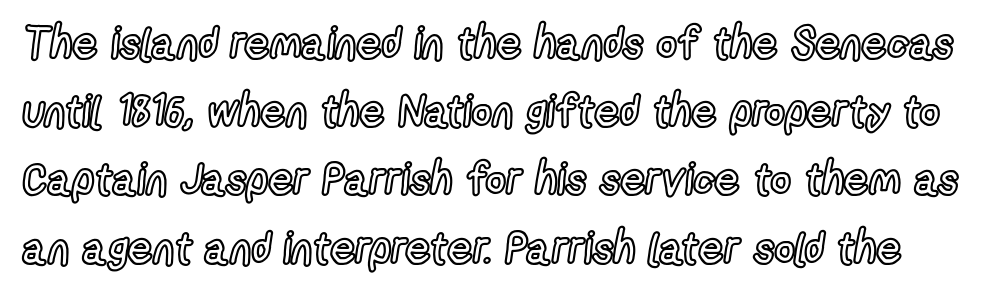
Q: Is the text italic (slanted)? A: Yes.
Q: Is the text underlined? A: No.
Q: Is the spacing between letters normal or unusually wide? A: Normal.
Q: Is the spacing between lines tight, normal or loose? A: Normal.
Q: Width (condensed, normal, or wide)? A: Condensed.
Q: x-height? A: Medium.
Q: Monospaced? A: No.
